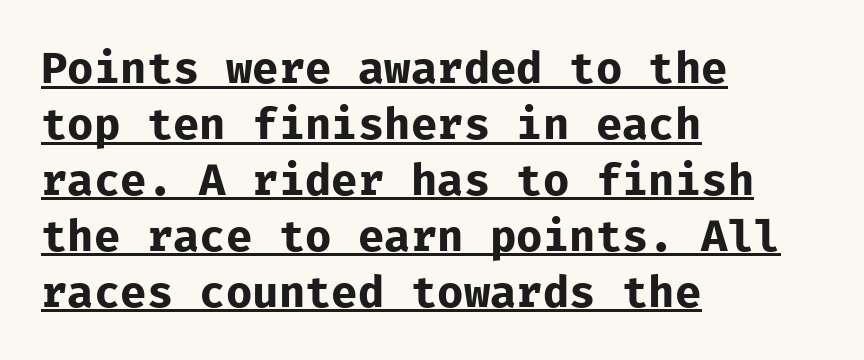
{"serif": "no", "italic": "no", "bold": "yes", "weight": "bold", "width": "normal", "stroke_contrast": "low", "x_height": "medium", "monospaced": "yes", "underline": "yes", "align": "left", "line_spacing": "normal", "line_spacing_ratio": 1.27, "letter_spacing": "normal", "letter_spacing_em": 0.0, "glyph_px": 44}
